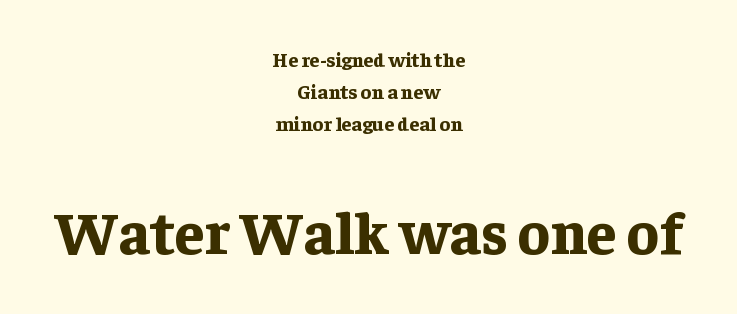
Two sizes are in play, and the larger belongs to the second block. Line starts and ends both wander, symmetrically. This sample has the flowing, uneven cadence of proportional lettering. This sample uses an upright cut, with every glyph sitting square on the baseline. You can tell from the footed stems that serif type was used. Lines of text with bare space underneath.
